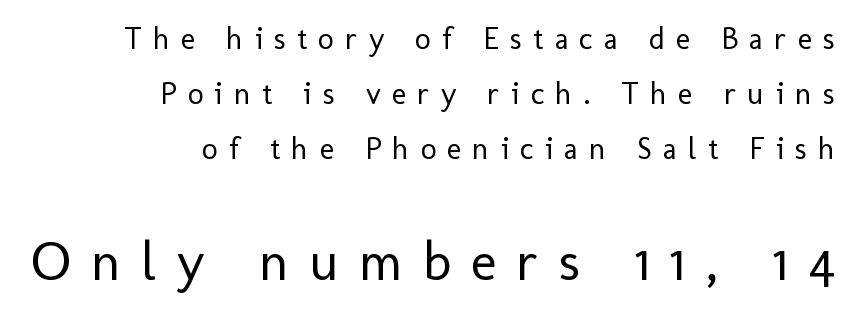
{"serif": "no", "italic": "no", "bold": "no", "weight": "regular", "width": "normal", "stroke_contrast": "low", "x_height": "medium", "monospaced": "no", "underline": "no", "align": "right", "line_spacing_ratio": 1.77, "letter_spacing": "wide", "letter_spacing_em": 0.36, "larger_block": "second", "size_ratio": 1.77, "glyph_px": 55}
